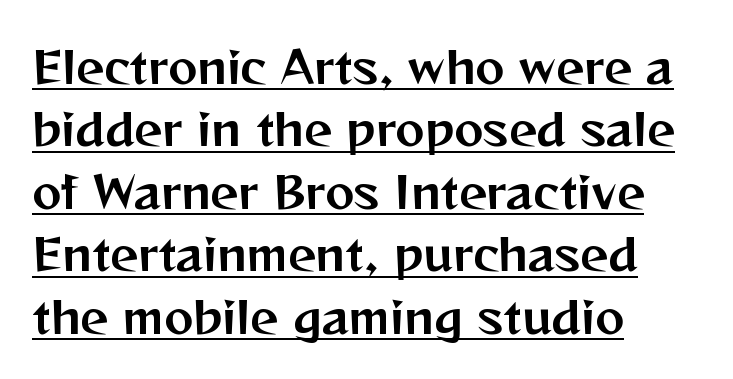
The image shows 44 px sans-serif type, upright; set left-aligned, normal line spacing (1.42x), normal letter spacing, underlined; medium stroke contrast and a medium x-height.
